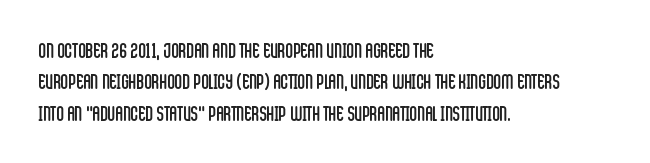
The image shows 21 px text type, upright; set left-aligned, normal line spacing (1.5x), normal letter spacing, not underlined.
